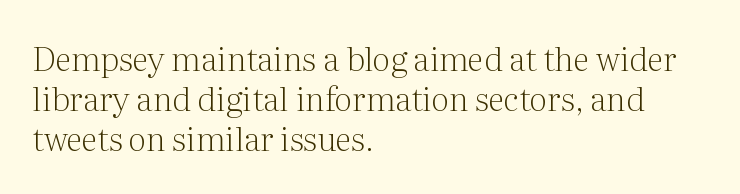
The text block is weighted toward the left margin, trailing off unevenly rightward. Vertical stems look standard width or narrower in stroke. Only glyphs here, with clear space below each row. This is roman type, the default non-slanted kind. Letterform terminals end in serifs throughout the passage.
